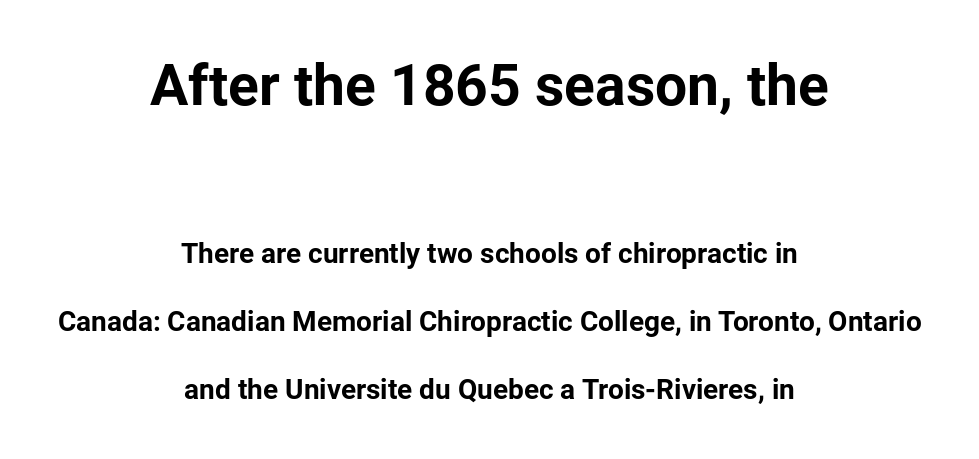
Q: Is the text bold? A: Yes.
Q: Is the text italic (slanted)? A: No, it is upright.
Q: Is the typeface a serif or a sans-serif typeface? A: Sans-serif.
Q: Is the text underlined? A: No.
Q: How is the paragraph aligned? A: Centered.
Q: Is the spacing between letters normal or unusually wide? A: Normal.
Q: Is the spacing between lines tight, normal or loose? A: Loose.
Q: Which block of text is set in a larger size, the first (top) or the second (bottom)? A: The first (top) one.
Q: Width (condensed, normal, or wide)? A: Normal.
Q: Stroke contrast? A: Low.
Q: x-height? A: Medium.
Q: Monospaced? A: No.
